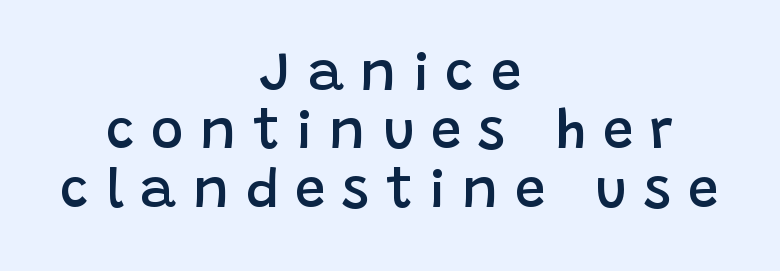
Q: Is the text bold? A: Semi-bold.
Q: Is the text italic (slanted)? A: No, it is upright.
Q: Is the typeface a serif or a sans-serif typeface? A: Sans-serif.
Q: Is the text underlined? A: No.
Q: How is the paragraph aligned? A: Centered.
Q: Is the spacing between letters normal or unusually wide? A: Unusually wide.
Q: Is the spacing between lines tight, normal or loose? A: Tight.
Q: Width (condensed, normal, or wide)? A: Normal.
Q: Stroke contrast? A: Low.
Q: x-height? A: Large.
Q: Monospaced? A: No.
